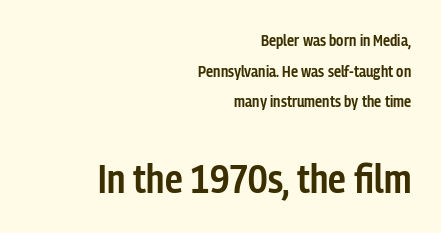
The image shows 40 px semibold, condensed sans-serif type, upright; set right-aligned, loose line spacing (1.91x), normal letter spacing, not underlined; the second (bottom) block is 2.5x larger; low stroke contrast and a medium x-height.
